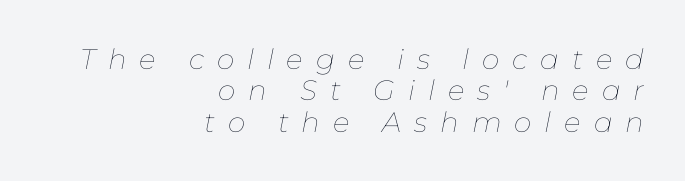
Q: Is the text bold? A: No.
Q: Is the text italic (slanted)? A: Yes, it leans right by about 11 degrees.
Q: Is the text underlined? A: No.
Q: How is the paragraph aligned? A: Right-aligned.
Q: Is the spacing between letters normal or unusually wide? A: Unusually wide.
Q: Is the spacing between lines tight, normal or loose? A: Tight.
Q: Width (condensed, normal, or wide)? A: Normal.
Q: Stroke contrast? A: Low.
Q: x-height? A: Medium.
Q: Monospaced? A: No.
